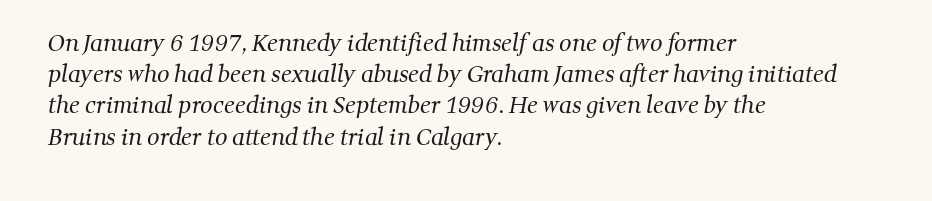
Words float on clear page, feet unadorned. Nobody touched the tracking dial on this one. Letters have the restrained weight of plain body copy at most. Every row of glyphs begins at an identical x-position on the left.
